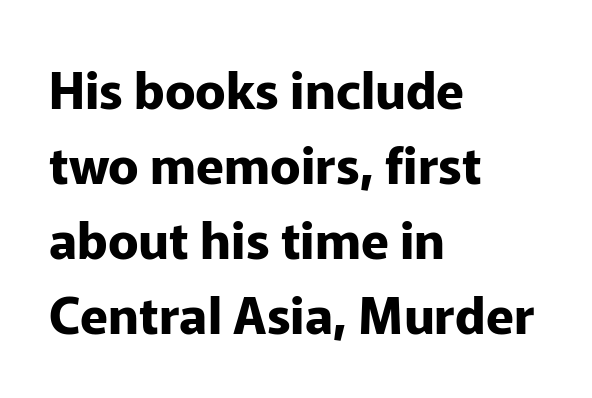
Q: Is the text bold? A: Yes.
Q: Is the text italic (slanted)? A: No, it is upright.
Q: Is the typeface a serif or a sans-serif typeface? A: Sans-serif.
Q: Is the text underlined? A: No.
Q: How is the paragraph aligned? A: Left-aligned.
Q: Is the spacing between letters normal or unusually wide? A: Normal.
Q: Is the spacing between lines tight, normal or loose? A: Normal.
Q: Width (condensed, normal, or wide)? A: Normal.
Q: Stroke contrast? A: Low.
Q: x-height? A: Medium.
Q: Monospaced? A: No.
